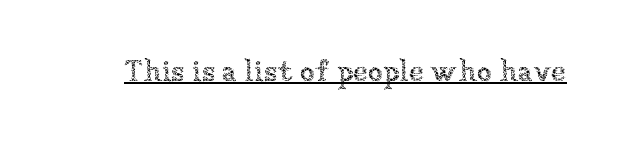
Q: Is the text bold? A: No.
Q: Is the text italic (slanted)? A: No, it is upright.
Q: Is the text underlined? A: Yes.
Q: Is the spacing between letters normal or unusually wide? A: Normal.
Q: Width (condensed, normal, or wide)? A: Normal.
Q: Stroke contrast? A: Low.
Q: x-height? A: Medium.
Q: Monospaced? A: No.
